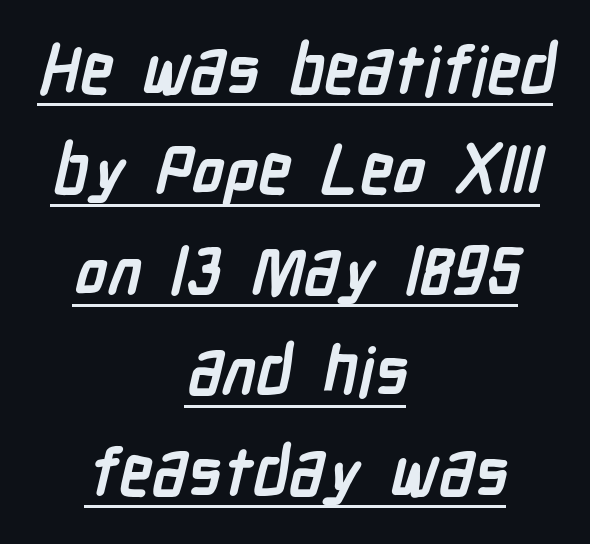
{"serif": "no", "bold": "yes", "weight": "semibold", "width": "condensed", "stroke_contrast": "low", "x_height": "medium", "monospaced": "no", "underline": "yes", "align": "center", "line_spacing": "normal", "line_spacing_ratio": 1.5, "letter_spacing": "normal", "letter_spacing_em": 0.0, "glyph_px": 67}
